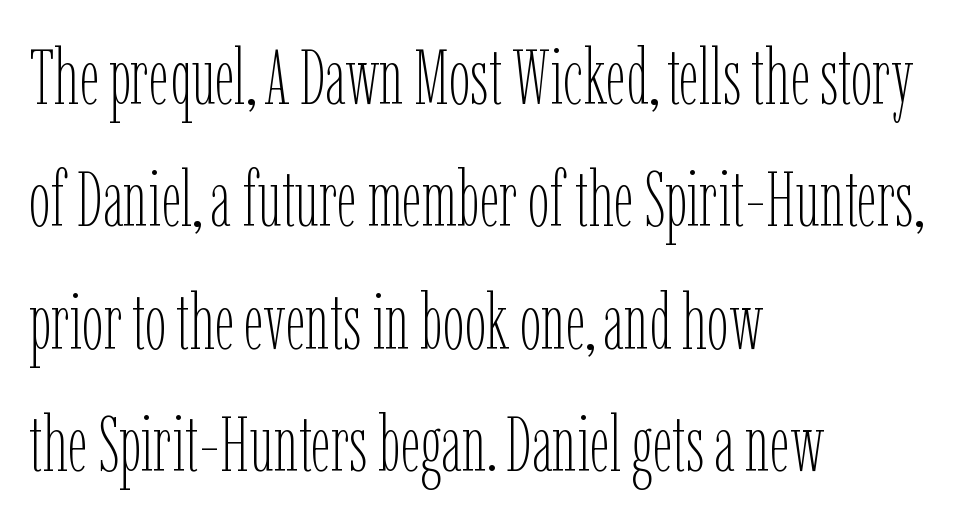
{"italic": "no", "bold": "no", "weight": "thin", "width": "condensed", "stroke_contrast": "low", "x_height": "medium", "monospaced": "no", "underline": "no", "align": "left", "line_spacing": "normal", "line_spacing_ratio": 1.57, "letter_spacing": "normal", "letter_spacing_em": 0.0, "glyph_px": 78}
